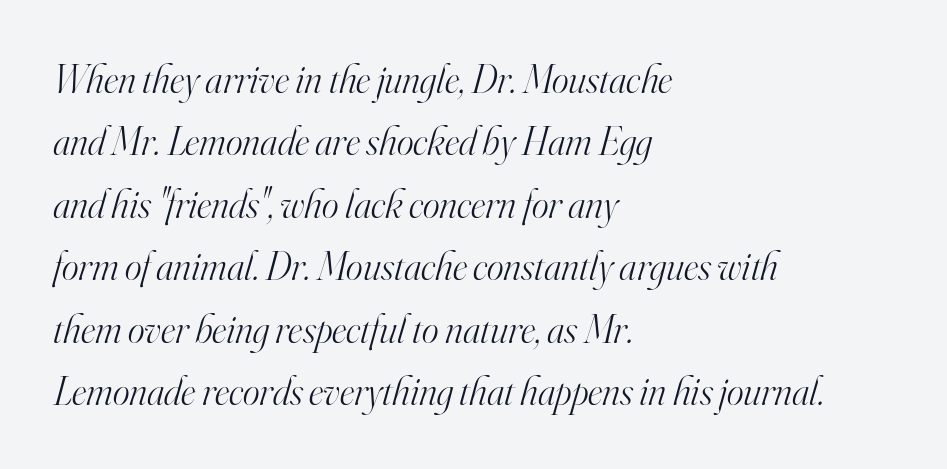
{"serif": "yes", "italic": "yes", "lean": "right", "slant_degrees": 16, "bold": "no", "weight": "light", "width": "normal", "stroke_contrast": "high", "x_height": "small", "monospaced": "no", "underline": "no", "align": "left", "line_spacing": "normal", "line_spacing_ratio": 1.56, "letter_spacing": "normal", "letter_spacing_em": 0.0, "glyph_px": 40}
